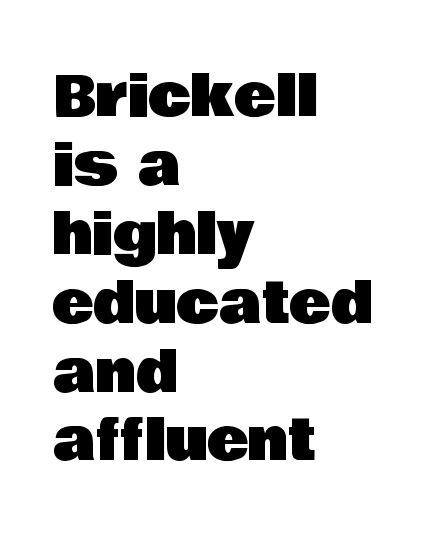
The passage shown is typeset with a sans-serif family. Each letter keeps its own natural width here, so spacing adapts to shape. Caption: standard tracking, unaltered. The zone under the glyphs is completely vacant. A student would call this left alignment; a typographer would say flush left, rag right.
